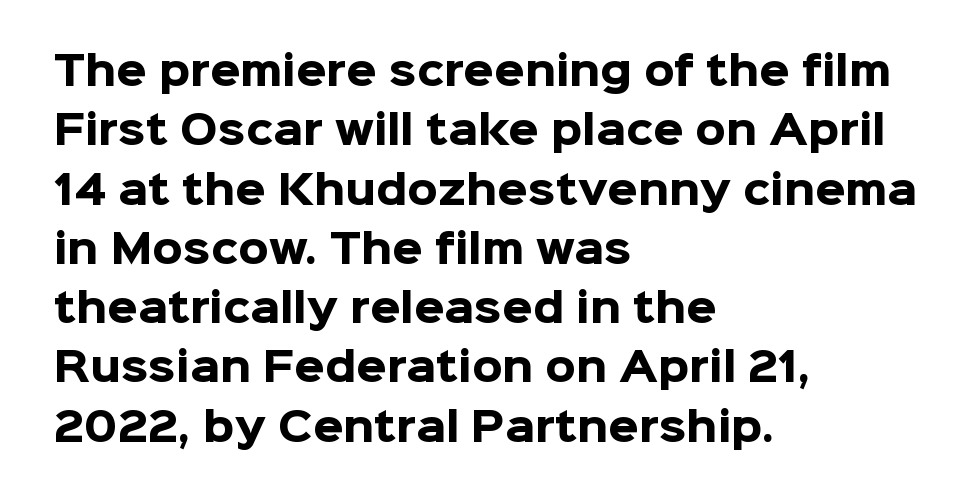
A typesetter would call this proportional, since set widths differ per character. Does the leading feel generous? No, just average. The baseline area is clear. The typeface chosen for these lines omits serifs. How heavy is the stroke? Heavy — this is a bold. Rendered with straight, roman letterforms.
